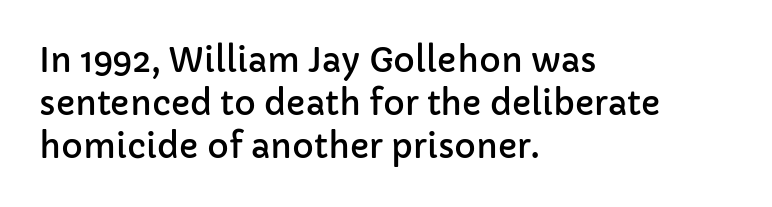
The image shows 33 px sans-serif type, upright; set left-aligned, normal line spacing (1.3x), normal letter spacing, not underlined; low stroke contrast and a medium x-height.
